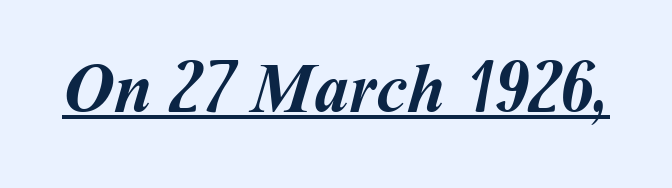
The image shows 70 px semibold type; set normal letter spacing, underlined; medium stroke contrast and a medium x-height.
